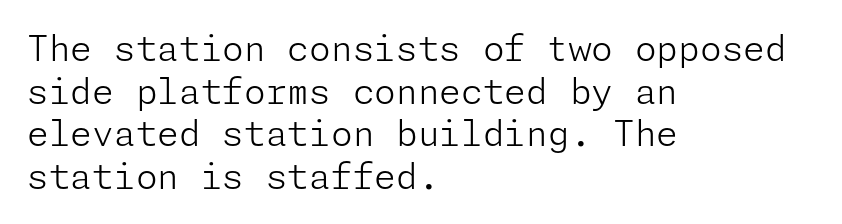
The image shows 35 px light sans-serif type, upright; set left-aligned, line spacing 1.22x, normal letter spacing, not underlined; low stroke contrast and a medium x-height.
